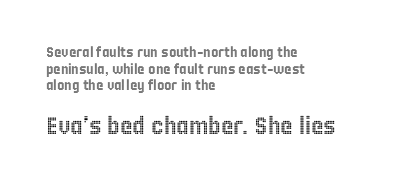
Is there any slant? The stems are plumb. Words float on clear page, feet unadorned. Larger block? The one below; the one above is distinctly smaller. Between one letter and the next there's only the usual sliver of space. If you drew a ruler down the left edge, every line would touch it.
